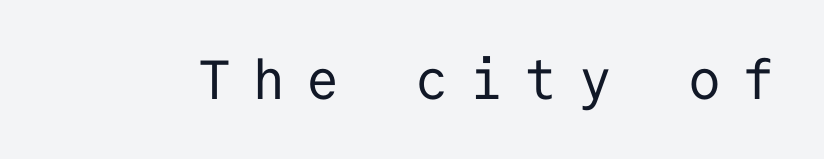
The image shows 55 px regular-weight sans-serif type, upright, monospaced; set unusually wide letter spacing (+0.39 em), not underlined; low stroke contrast and a medium x-height.
